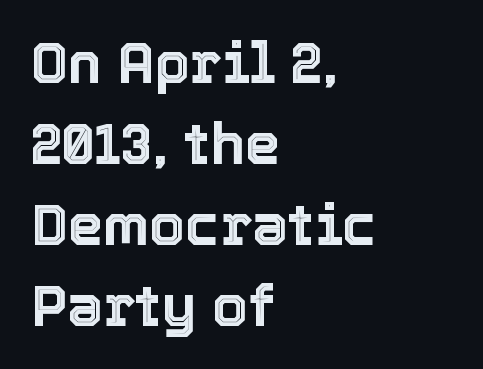
Honestly, the row spacing looks completely unremarkable. If you drew a ruler down the left edge, every line would touch it. The type is set solid horizontally, with unmodified tracking. This sample has the flowing, uneven cadence of proportional lettering. This rendering features lettering with no underline.
